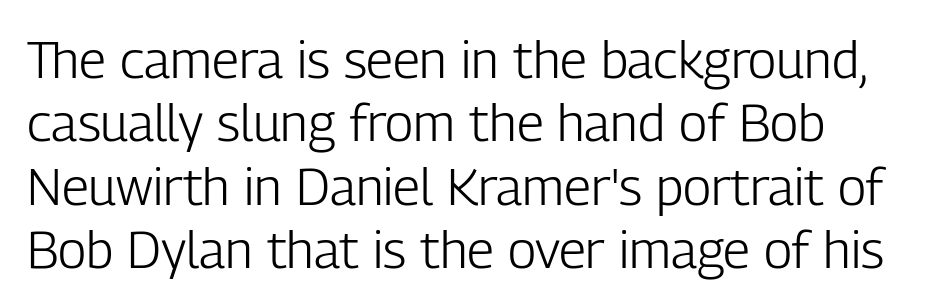
Q: Is the text bold? A: No.
Q: Is the text italic (slanted)? A: No, it is upright.
Q: Is the typeface a serif or a sans-serif typeface? A: Sans-serif.
Q: Is the text underlined? A: No.
Q: Is the spacing between letters normal or unusually wide? A: Normal.
Q: Width (condensed, normal, or wide)? A: Condensed.
Q: Stroke contrast? A: Low.
Q: x-height? A: Medium.
Q: Monospaced? A: No.
